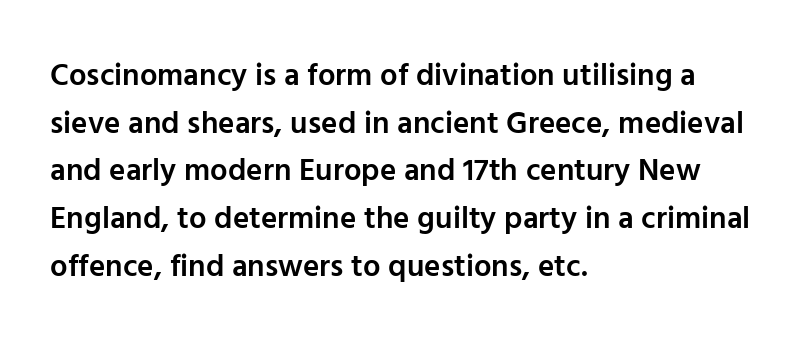
Q: Is the text bold? A: Semi-bold.
Q: Is the text italic (slanted)? A: No, it is upright.
Q: Is the typeface a serif or a sans-serif typeface? A: Sans-serif.
Q: Is the text underlined? A: No.
Q: How is the paragraph aligned? A: Left-aligned.
Q: Is the spacing between letters normal or unusually wide? A: Normal.
Q: Is the spacing between lines tight, normal or loose? A: Normal.
Q: Width (condensed, normal, or wide)? A: Normal.
Q: Stroke contrast? A: Low.
Q: x-height? A: Medium.
Q: Monospaced? A: No.
